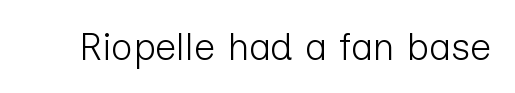
{"serif": "no", "italic": "no", "bold": "no", "weight": "light", "width": "normal", "stroke_contrast": "low", "x_height": "medium", "monospaced": "no", "underline": "no", "letter_spacing": "normal", "letter_spacing_em": 0.0, "glyph_px": 38}
